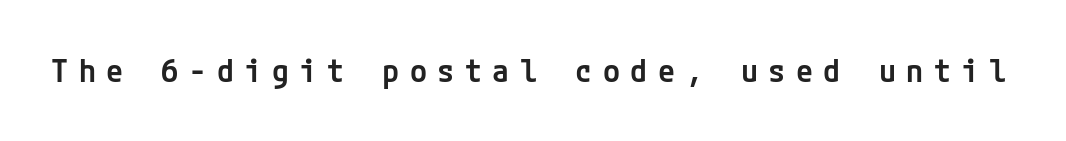
This rendering features lettering with no underline. Vertical strokes here are truly vertical. Typographic density is moderately raised because the face is semibold. I'd call this a sans setting — the letters go barefoot.
